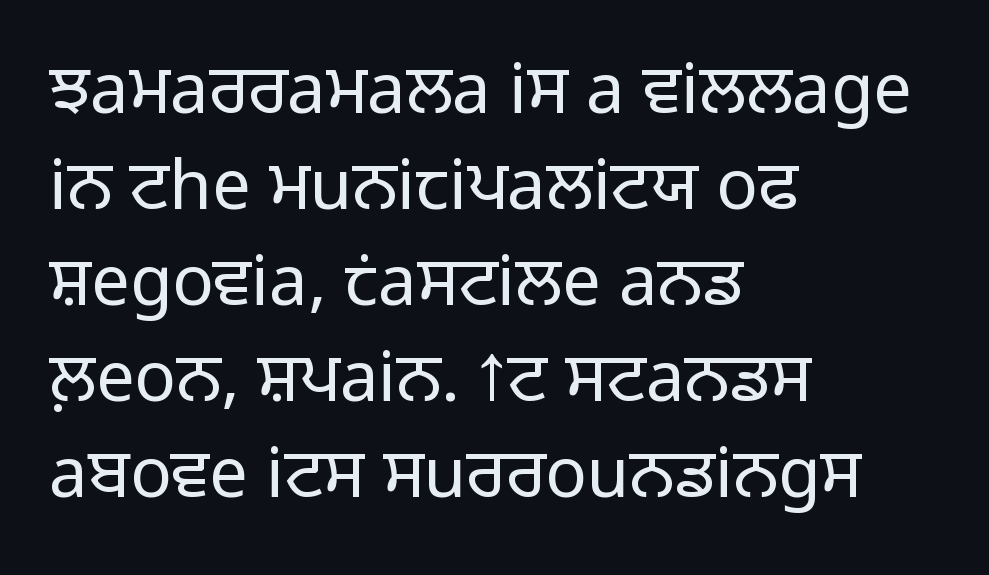
{"serif": "no", "italic": "no", "bold": "no", "weight": "light", "width": "normal", "stroke_contrast": "low", "x_height": "medium", "monospaced": "no", "underline": "no", "align": "left", "line_spacing": "normal", "line_spacing_ratio": 1.39, "letter_spacing": "normal", "letter_spacing_em": 0.0, "glyph_px": 69}
